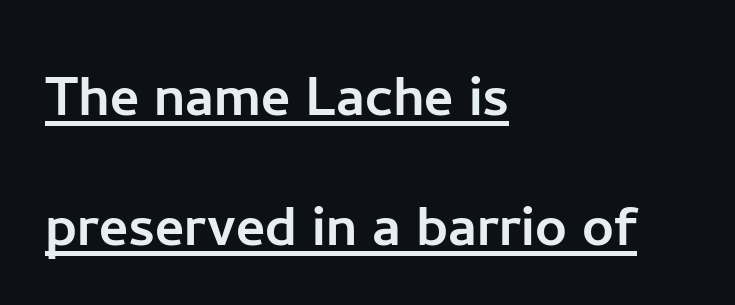
Observe the ordinary spacing: letters are neighbours, not strangers. The rendered words wear a rule along their underside. Font category for this specimen: sans-serif. These lines were composed using upright roman letters. Reading down the block, your eye returns to a fixed left position each line. Proportional: the letters do not fall into vertical columns.
